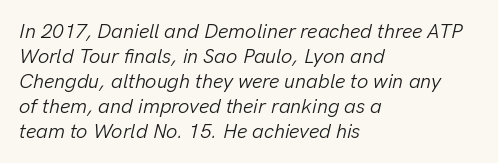
No heavy texture on the line: the type isn't bold. Rendered with sloped, italic letterforms. Inter-character spacing is left at the font's built-in metrics. Honestly, there is no underline to notice here at all.
